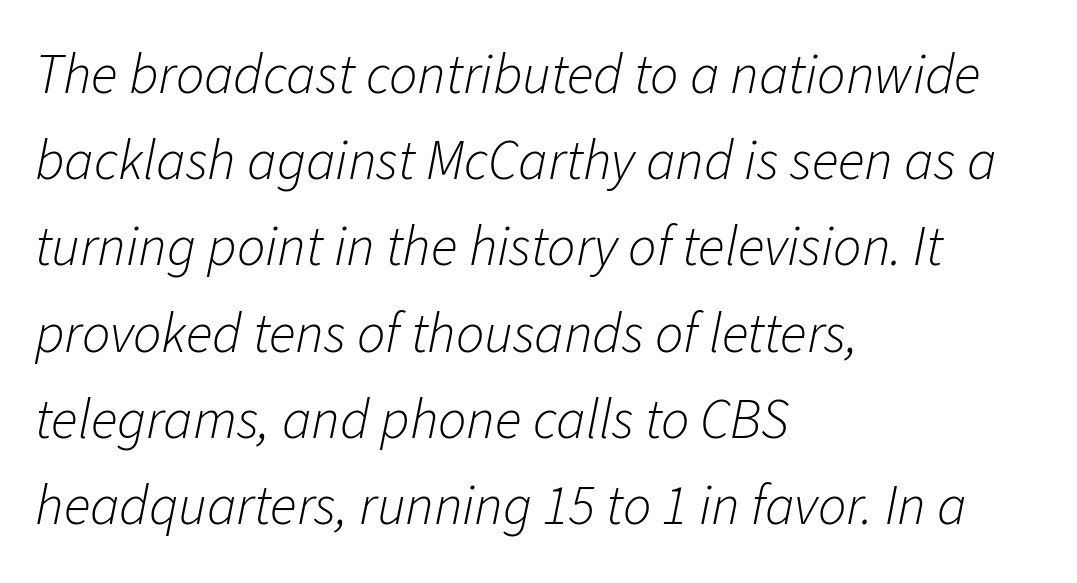
Whoever set this chose a conventional vertical rhythm. The area under the type is left untouched. Spacing verdict: proportional, widths tailored to each character. The rendering keeps characters at their native spacing. On a weight scale, this lands at 450 or below. Line beginnings align vertically; line endings do not.
